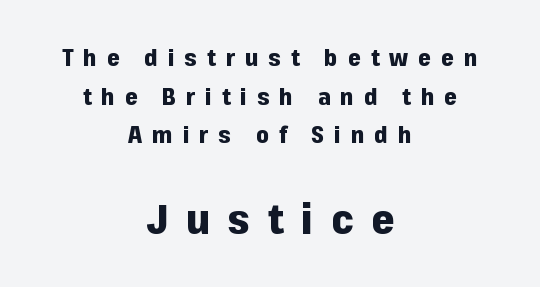
{"serif": "no", "italic": "no", "bold": "yes", "weight": "heavy", "width": "normal", "stroke_contrast": "low", "x_height": "medium", "monospaced": "no", "underline": "no", "align": "center", "line_spacing": "normal", "line_spacing_ratio": 1.68, "letter_spacing": "wide", "letter_spacing_em": 0.43, "larger_block": "second", "size_ratio": 1.78, "glyph_px": 41}
